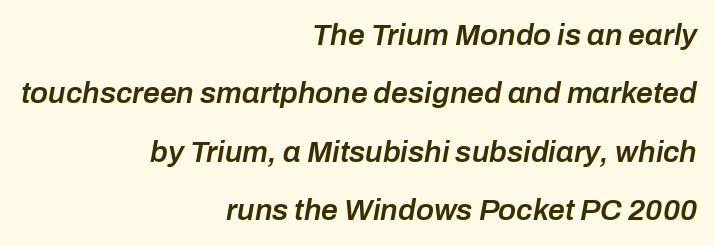
{"italic": "yes", "lean": "right", "slant_degrees": 10, "bold": "semi", "weight": "semibold", "width": "normal", "stroke_contrast": "low", "x_height": "medium", "monospaced": "no", "underline": "no", "align": "right", "line_spacing": "loose", "line_spacing_ratio": 1.95, "letter_spacing": "normal", "letter_spacing_em": 0.0, "glyph_px": 30}
